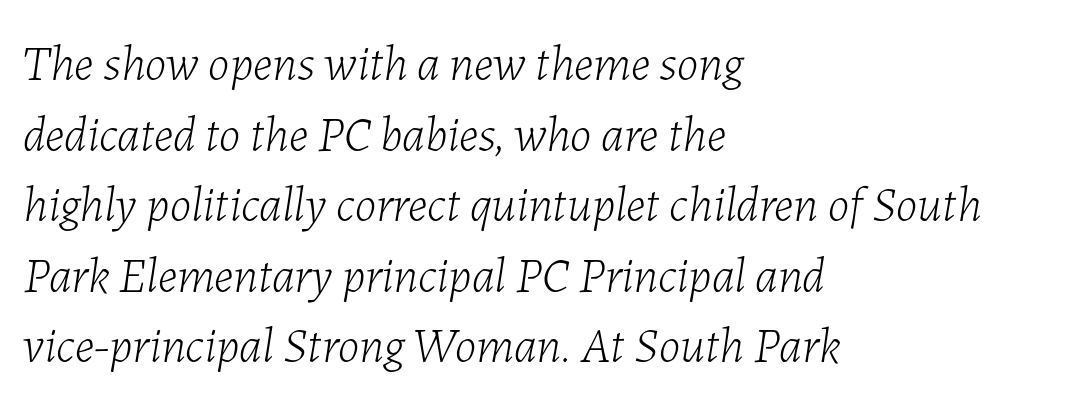
{"italic": "yes", "lean": "right", "slant_degrees": 7, "bold": "no", "weight": "light", "width": "normal", "stroke_contrast": "low", "x_height": "medium", "monospaced": "no", "underline": "no", "align": "left", "line_spacing": "normal", "line_spacing_ratio": 1.44, "letter_spacing": "normal", "letter_spacing_em": 0.0, "glyph_px": 49}
